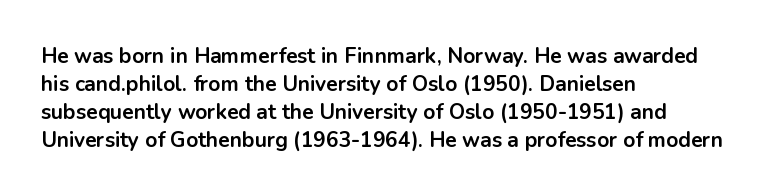
The image shows 21 px bold type, upright; set left-aligned, normal line spacing (1.33x), normal letter spacing, not underlined.
